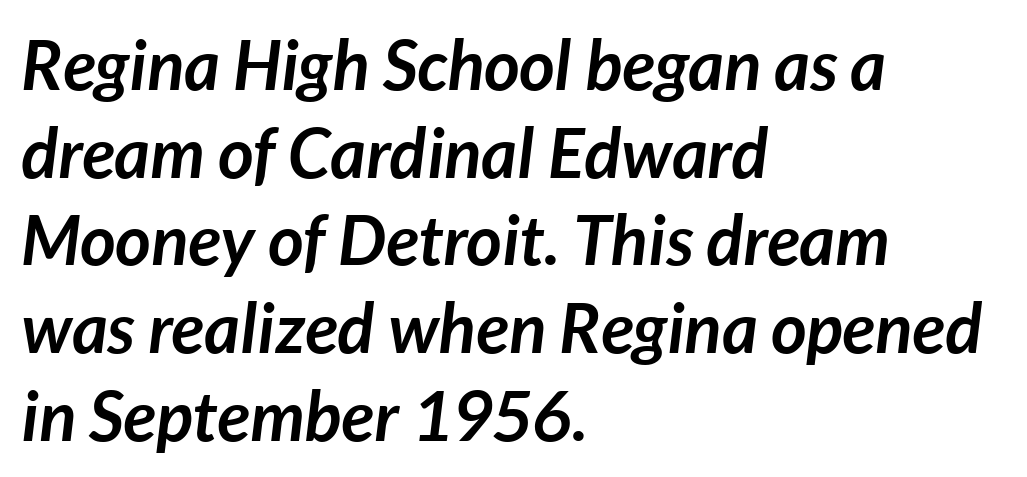
The image shows 69 px semibold type, italic (leaning right); set left-aligned, normal line spacing (1.27x), normal letter spacing, not underlined; low stroke contrast and a medium x-height.
